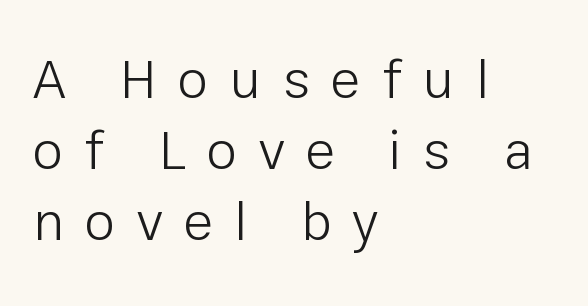
The image shows 55 px light sans-serif type, upright; set left-aligned, normal line spacing (1.29x), unusually wide letter spacing (+0.39 em), not underlined; low stroke contrast and a medium x-height.
